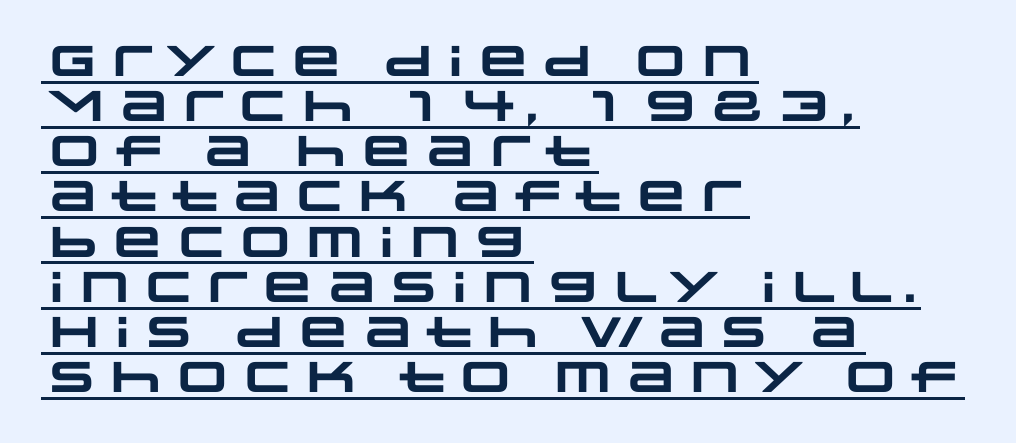
Font category for this specimen: sans-serif. As a designer I'd log this as weight 700, bold. Is there an underline? Yes — a line sits under the letters. The face used here is rendered with its standard letterfit.
